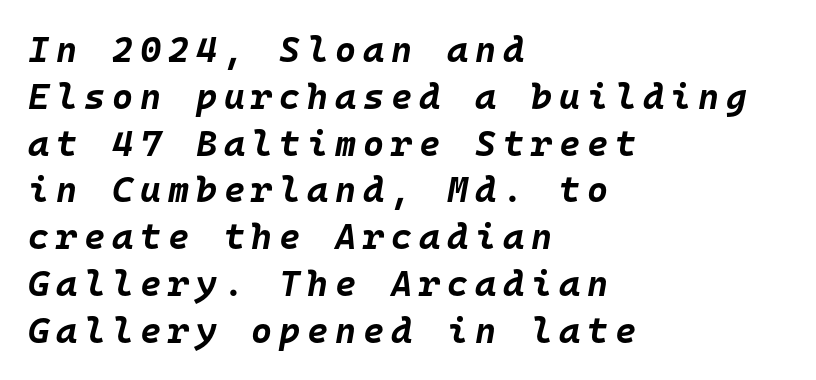
Q: Is the text bold? A: Yes.
Q: Is the text italic (slanted)? A: Yes, it leans right by about 10 degrees.
Q: Is the text underlined? A: No.
Q: How is the paragraph aligned? A: Left-aligned.
Q: Is the spacing between lines tight, normal or loose? A: Normal.
Q: Width (condensed, normal, or wide)? A: Normal.
Q: Stroke contrast? A: Low.
Q: x-height? A: Large.
Q: Monospaced? A: Yes.
